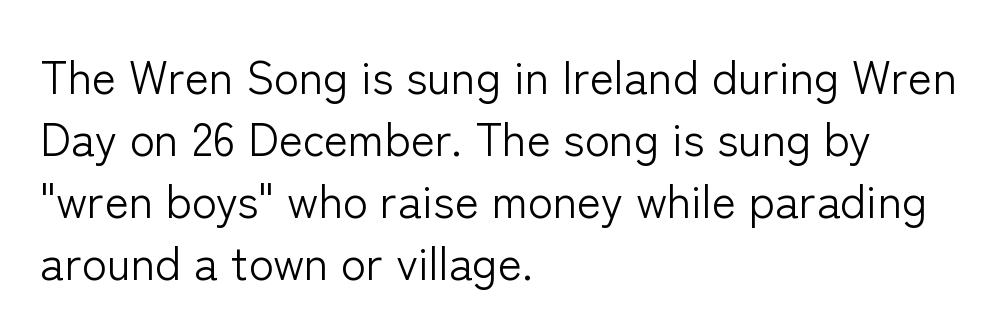
Vertically, the passage feels balanced, rows spaced as you'd expect. Each word holds together tightly as a unit, with standard inter-letter gaps. The letters carry no serifs — their stems end cleanly without finishing strokes. When letters stand straight like this, we call the style roman or upright.
